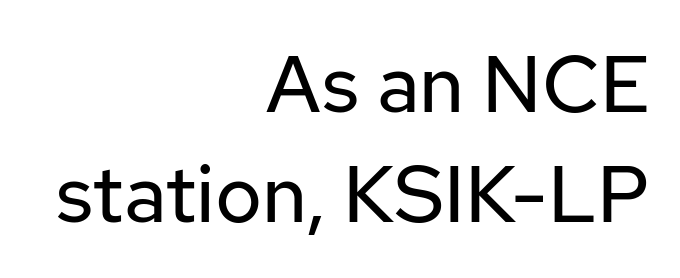
The image shows 80 px regular-weight sans-serif type, upright; set right-aligned, normal line spacing (1.38x), normal letter spacing, not underlined; low stroke contrast and a medium x-height.
